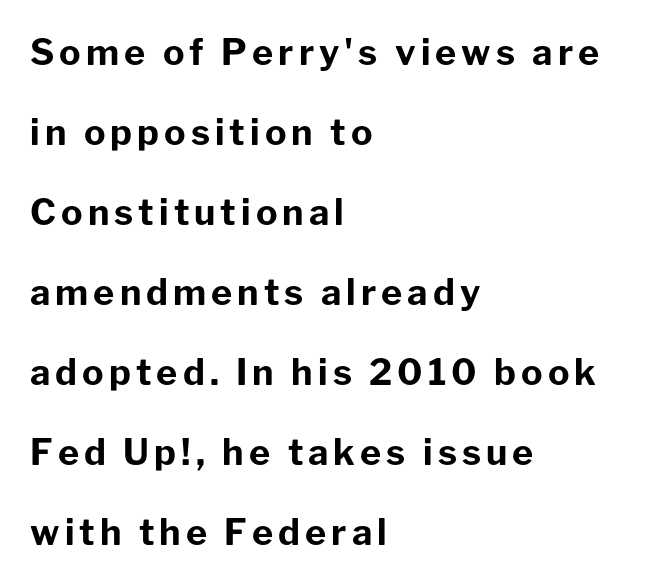
Q: Is the text bold? A: Yes.
Q: Is the text italic (slanted)? A: No, it is upright.
Q: Is the typeface a serif or a sans-serif typeface? A: Sans-serif.
Q: Is the text underlined? A: No.
Q: How is the paragraph aligned? A: Left-aligned.
Q: Is the spacing between lines tight, normal or loose? A: Loose.
Q: Width (condensed, normal, or wide)? A: Normal.
Q: Stroke contrast? A: Low.
Q: x-height? A: Medium.
Q: Monospaced? A: No.
